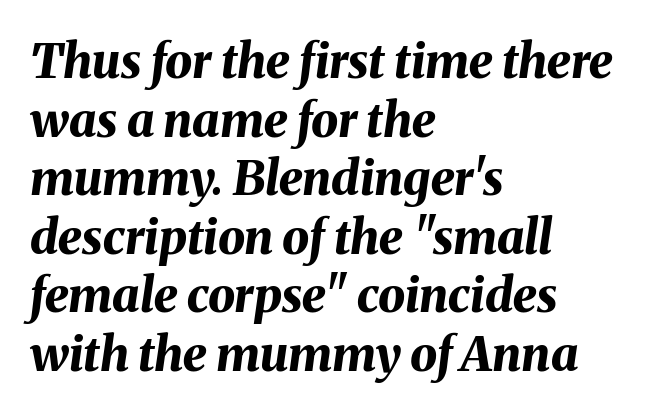
{"italic": "yes", "lean": "right", "slant_degrees": 8, "bold": "yes", "weight": "bold", "width": "normal", "stroke_contrast": "medium", "x_height": "medium", "monospaced": "no", "underline": "no", "align": "left", "line_spacing_ratio": 1.22, "letter_spacing": "normal", "letter_spacing_em": 0.0, "glyph_px": 48}
